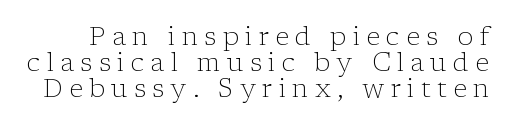
{"italic": "no", "bold": "no", "underline": "no", "line_spacing": "tight", "line_spacing_ratio": 1.0, "letter_spacing": "wide", "letter_spacing_em": 0.24, "glyph_px": 26}
